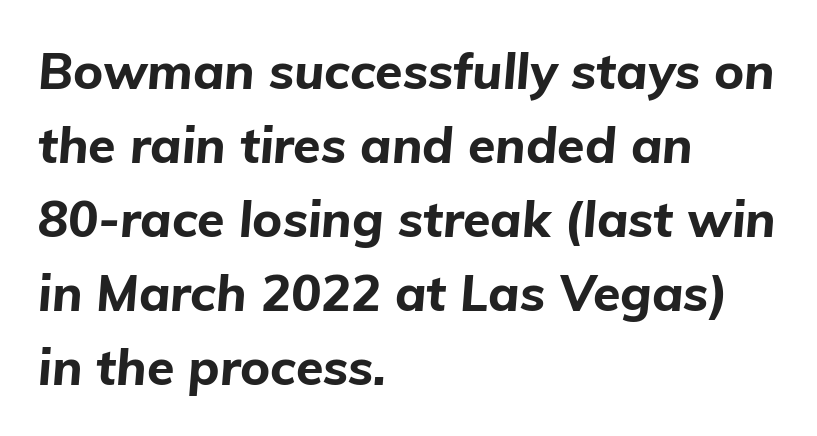
Q: Is the text bold? A: Yes.
Q: Is the text italic (slanted)? A: Yes, it leans right by about 5 degrees.
Q: Is the text underlined? A: No.
Q: How is the paragraph aligned? A: Left-aligned.
Q: Is the spacing between letters normal or unusually wide? A: Normal.
Q: Is the spacing between lines tight, normal or loose? A: Normal.
Q: Width (condensed, normal, or wide)? A: Normal.
Q: Stroke contrast? A: Low.
Q: x-height? A: Medium.
Q: Monospaced? A: No.
